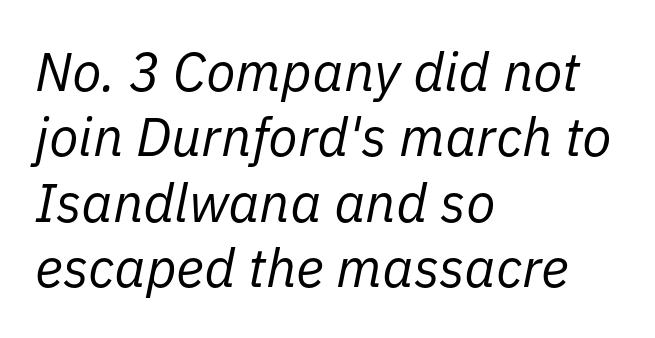
Q: Is the text bold? A: No.
Q: Is the text italic (slanted)? A: Yes, it leans right by about 11 degrees.
Q: Is the text underlined? A: No.
Q: How is the paragraph aligned? A: Left-aligned.
Q: Is the spacing between letters normal or unusually wide? A: Normal.
Q: Width (condensed, normal, or wide)? A: Normal.
Q: Stroke contrast? A: Low.
Q: x-height? A: Medium.
Q: Monospaced? A: No.
